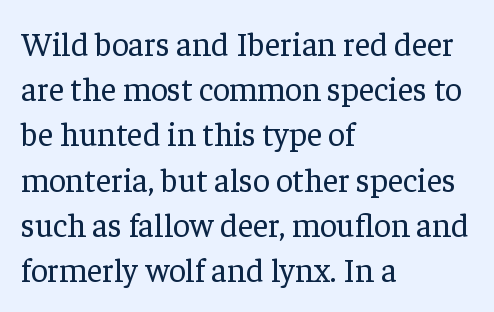
{"serif": "yes", "italic": "no", "bold": "no", "weight": "regular", "width": "normal", "stroke_contrast": "low", "x_height": "medium", "monospaced": "no", "underline": "no", "align": "left", "line_spacing": "normal", "line_spacing_ratio": 1.37, "letter_spacing": "normal", "letter_spacing_em": 0.0, "glyph_px": 33}
